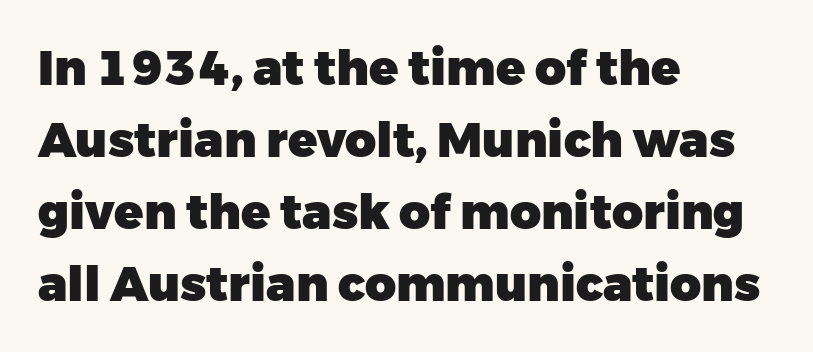
Q: Is the text bold? A: Yes.
Q: Is the text italic (slanted)? A: No, it is upright.
Q: Is the typeface a serif or a sans-serif typeface? A: Sans-serif.
Q: Is the text underlined? A: No.
Q: How is the paragraph aligned? A: Left-aligned.
Q: Is the spacing between letters normal or unusually wide? A: Normal.
Q: Is the spacing between lines tight, normal or loose? A: Normal.
Q: Width (condensed, normal, or wide)? A: Normal.
Q: Stroke contrast? A: Low.
Q: x-height? A: Medium.
Q: Monospaced? A: No.
